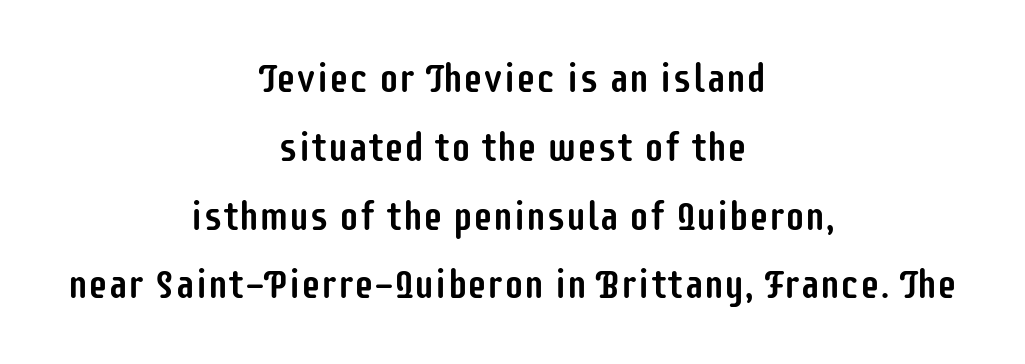
The image shows 40 px condensed sans-serif type, upright; set centered, line spacing 1.72x, normal letter spacing, not underlined; low stroke contrast and a large x-height.
